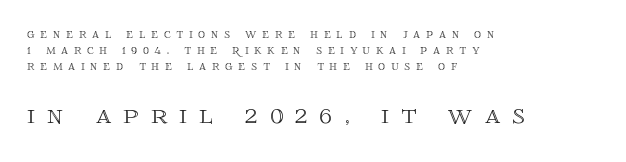
This sample is left-justified, so line endings fall wherever the words run out. Posture: vertical. Of the two passages, the one underneath uses the larger point size. Any mark beneath the type? The region is blank.
